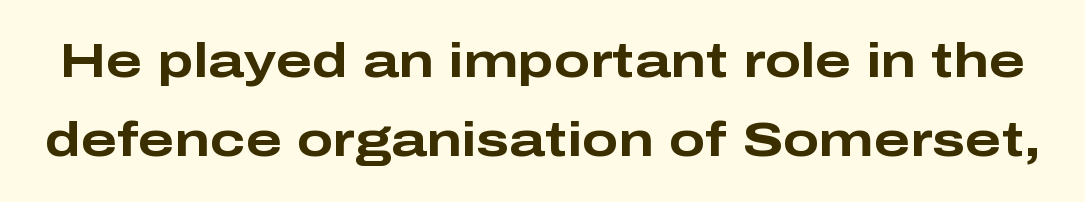
{"serif": "no", "italic": "no", "bold": "yes", "weight": "bold", "width": "wide", "stroke_contrast": "low", "x_height": "medium", "monospaced": "no", "underline": "no", "line_spacing": "normal", "line_spacing_ratio": 1.65, "letter_spacing": "normal", "letter_spacing_em": 0.0, "glyph_px": 48}
